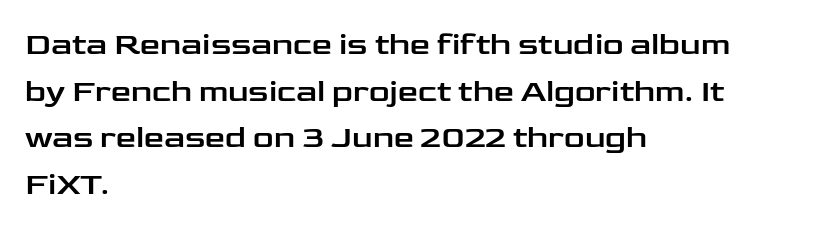
The image shows 32 px wide sans-serif type, upright; set left-aligned, normal line spacing (1.46x), normal letter spacing, not underlined; low stroke contrast and a medium x-height.
